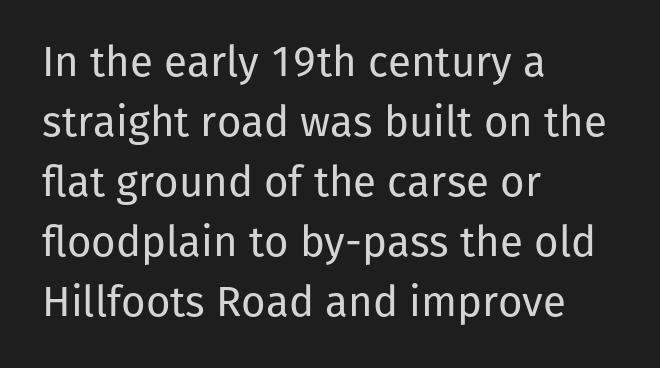
Think of a printed novel: that variable character pitch is what you see here. No word sits above an underline. A typesetter would label this face a sans. Nobody touched the tracking dial on this one.
